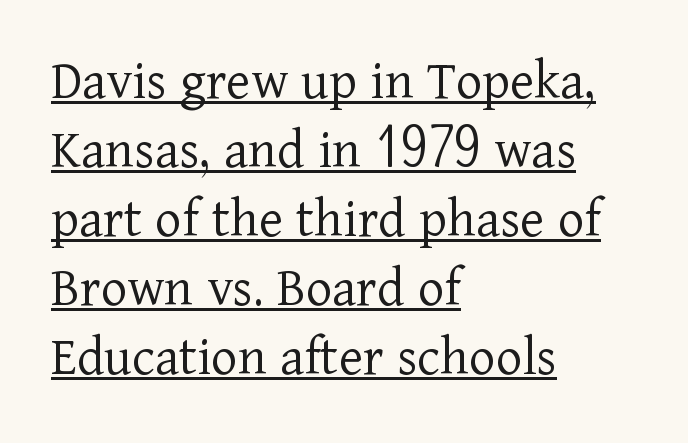
The image shows 57 px light serif type, upright; set left-aligned, line spacing 1.21x, normal letter spacing, underlined; low stroke contrast and a medium x-height.
